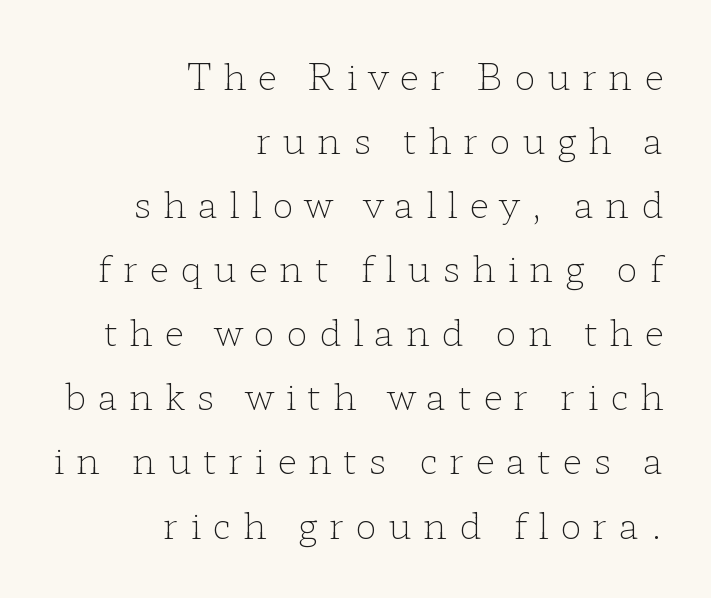
Q: Is the text bold? A: No.
Q: Is the text italic (slanted)? A: No, it is upright.
Q: Is the typeface a serif or a sans-serif typeface? A: Serif.
Q: Is the text underlined? A: No.
Q: How is the paragraph aligned? A: Right-aligned.
Q: Is the spacing between letters normal or unusually wide? A: Unusually wide.
Q: Width (condensed, normal, or wide)? A: Wide.
Q: Stroke contrast? A: Low.
Q: x-height? A: Medium.
Q: Monospaced? A: No.
